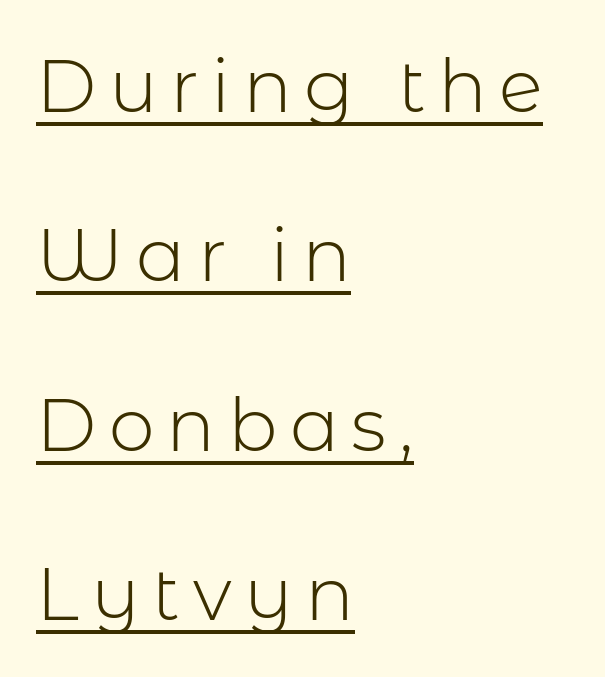
Q: Is the text bold? A: No.
Q: Is the text italic (slanted)? A: No, it is upright.
Q: Is the typeface a serif or a sans-serif typeface? A: Sans-serif.
Q: Is the text underlined? A: Yes.
Q: How is the paragraph aligned? A: Left-aligned.
Q: Is the spacing between lines tight, normal or loose? A: Loose.
Q: Width (condensed, normal, or wide)? A: Normal.
Q: Stroke contrast? A: Low.
Q: x-height? A: Medium.
Q: Monospaced? A: No.
